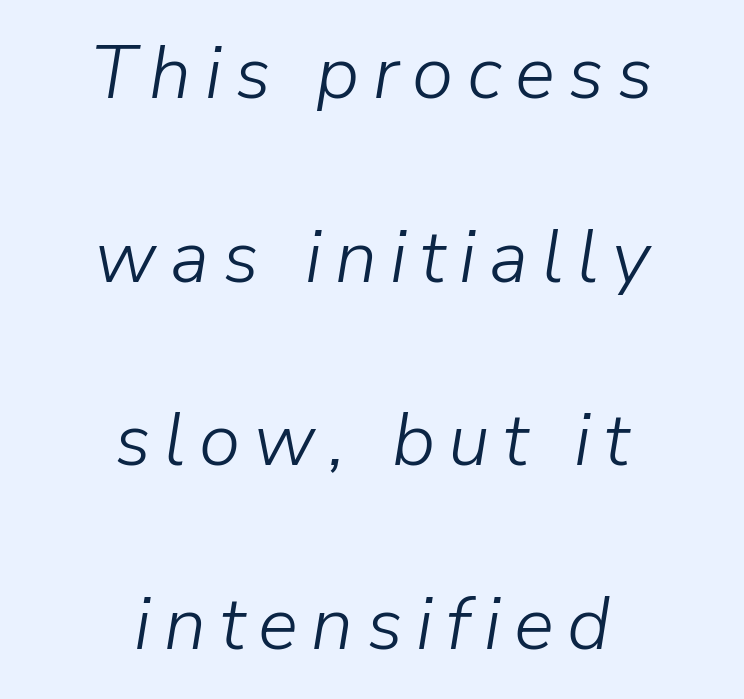
Q: Is the text bold? A: No.
Q: Is the text italic (slanted)? A: Yes, it leans right by about 9 degrees.
Q: Is the text underlined? A: No.
Q: How is the paragraph aligned? A: Centered.
Q: Is the spacing between lines tight, normal or loose? A: Loose.
Q: Width (condensed, normal, or wide)? A: Normal.
Q: Stroke contrast? A: Low.
Q: x-height? A: Medium.
Q: Monospaced? A: No.
